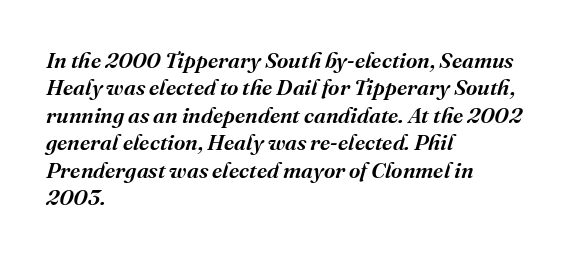
These lines are set flush left with a ragged right edge. This rendering features lettering with no underline. Horizontal bands of white between lines are of average thickness. Every letter is mildly thick-stroked: semibold rather than bold. An italicized treatment has been applied to the whole sample. Inter-character spacing is left at the font's built-in metrics.
